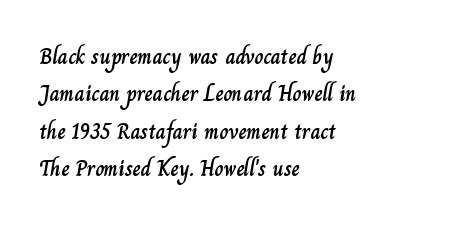
Q: Is the text italic (slanted)? A: Yes.
Q: Is the text underlined? A: No.
Q: How is the paragraph aligned? A: Left-aligned.
Q: Is the spacing between letters normal or unusually wide? A: Normal.
Q: Is the spacing between lines tight, normal or loose? A: Normal.
